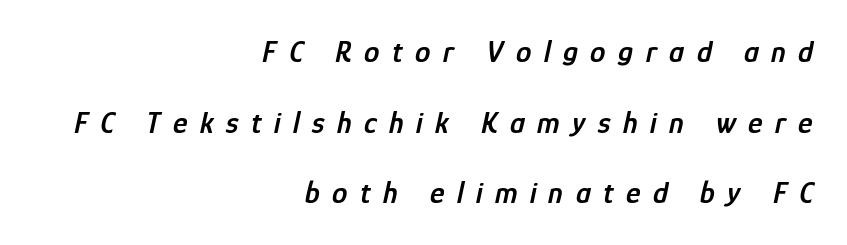
{"italic": "yes", "lean": "right", "slant_degrees": 12, "bold": "semi", "weight": "semibold", "width": "condensed", "stroke_contrast": "low", "x_height": "medium", "monospaced": "no", "underline": "no", "align": "right", "line_spacing": "loose", "line_spacing_ratio": 2.28, "letter_spacing": "wide", "letter_spacing_em": 0.4, "glyph_px": 31}
